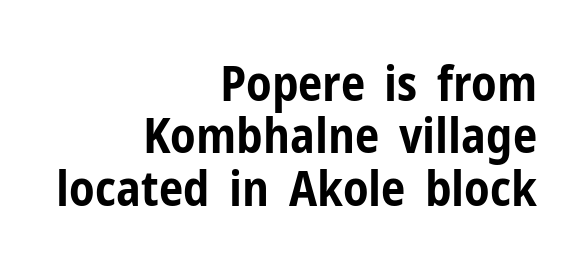
The image shows 49 px bold, condensed sans-serif type, upright; set right-aligned, tight line spacing (1.07x), normal letter spacing, not underlined; low stroke contrast and a medium x-height.
